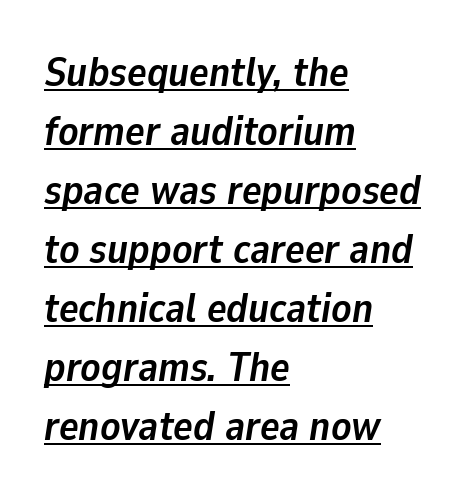
The image shows 41 px semibold type, italic (leaning right); set left-aligned, normal line spacing (1.44x), normal letter spacing, underlined; low stroke contrast and a medium x-height.
